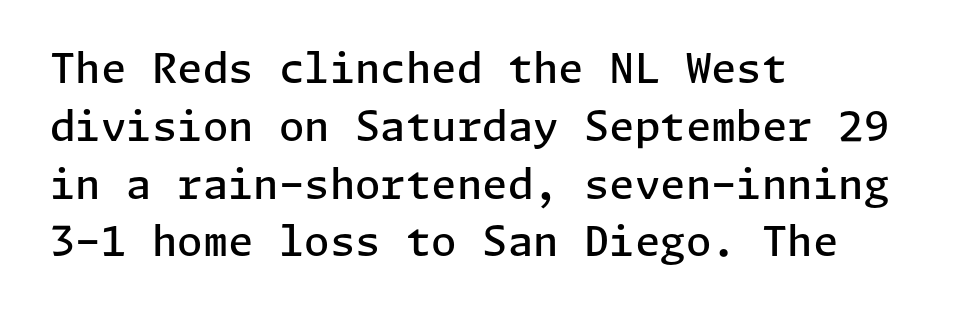
{"serif": "no", "italic": "no", "bold": "semi", "weight": "semibold", "width": "normal", "stroke_contrast": "low", "x_height": "medium", "underline": "no", "align": "left", "line_spacing": "normal", "line_spacing_ratio": 1.41, "letter_spacing": "normal", "letter_spacing_em": 0.0, "glyph_px": 41}
